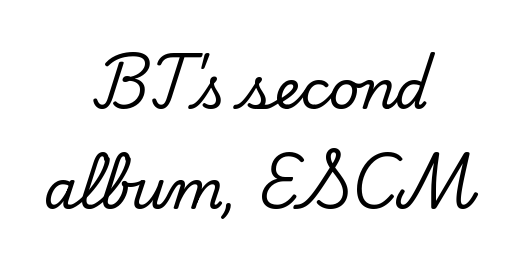
The letters carry serifs — small finishing strokes at the ends of their stems. The passage shown has conventional tracking throughout. Only glyphs here, with clear space below each row. The compositor balanced each line on the midline.
